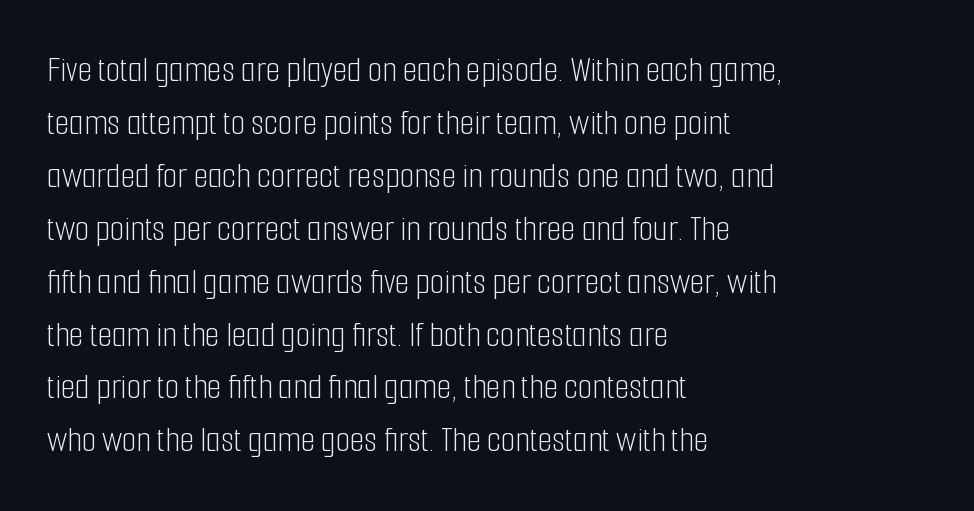
{"serif": "no", "italic": "no", "bold": "no", "weight": "light", "width": "condensed", "stroke_contrast": "low", "x_height": "medium", "monospaced": "no", "underline": "no", "align": "left", "line_spacing": "normal", "line_spacing_ratio": 1.43, "letter_spacing": "normal", "letter_spacing_em": 0.0, "glyph_px": 37}
